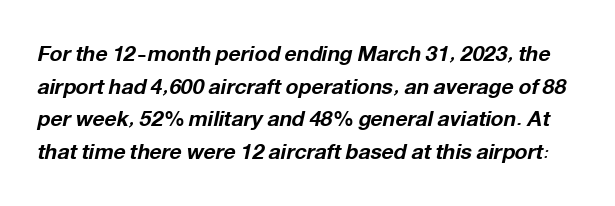
{"italic": "yes", "lean": "right", "slant_degrees": 12, "bold": "yes", "underline": "no", "line_spacing": "normal", "line_spacing_ratio": 1.55, "letter_spacing": "normal", "letter_spacing_em": 0.0, "glyph_px": 21}
